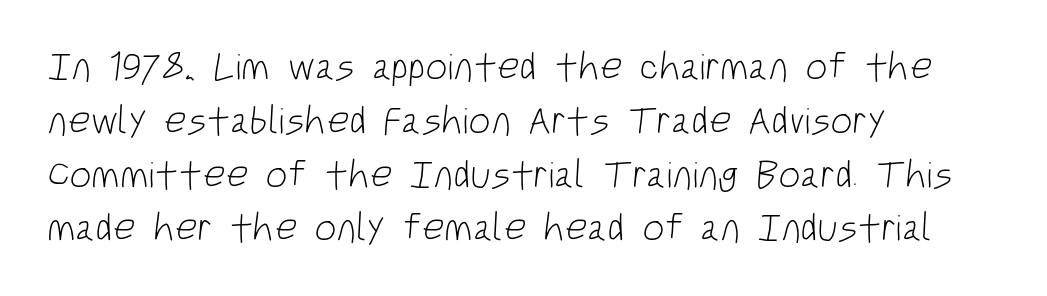
{"serif": "no", "bold": "no", "weight": "light", "width": "condensed", "stroke_contrast": "low", "x_height": "large", "monospaced": "no", "underline": "no", "align": "left", "line_spacing": "normal", "line_spacing_ratio": 1.38, "letter_spacing": "normal", "letter_spacing_em": 0.0, "glyph_px": 39}
